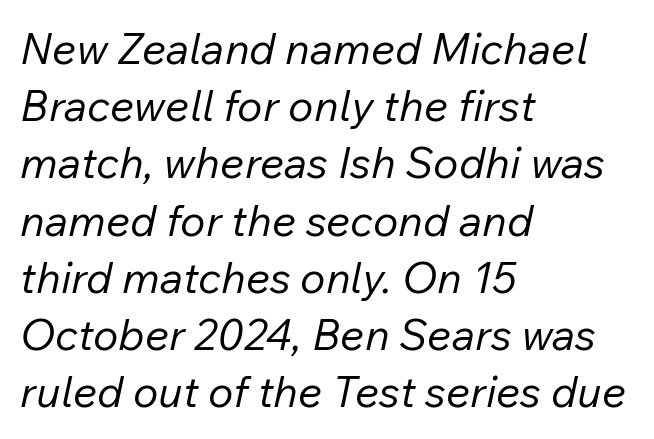
Q: Is the text bold? A: No.
Q: Is the text italic (slanted)? A: Yes, it leans right by about 12 degrees.
Q: Is the text underlined? A: No.
Q: How is the paragraph aligned? A: Left-aligned.
Q: Is the spacing between letters normal or unusually wide? A: Normal.
Q: Is the spacing between lines tight, normal or loose? A: Normal.
Q: Width (condensed, normal, or wide)? A: Normal.
Q: Stroke contrast? A: Low.
Q: x-height? A: Medium.
Q: Monospaced? A: No.
